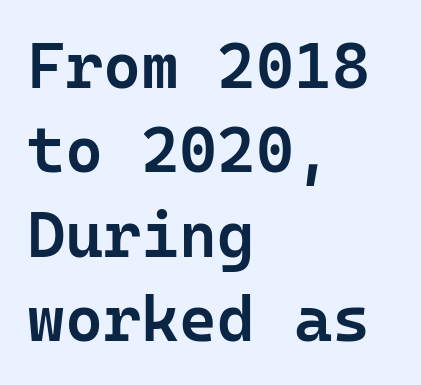
The image shows 65 px semibold sans-serif type, upright, monospaced; set left-aligned, normal line spacing (1.3x), normal letter spacing, not underlined; low stroke contrast and a medium x-height.
